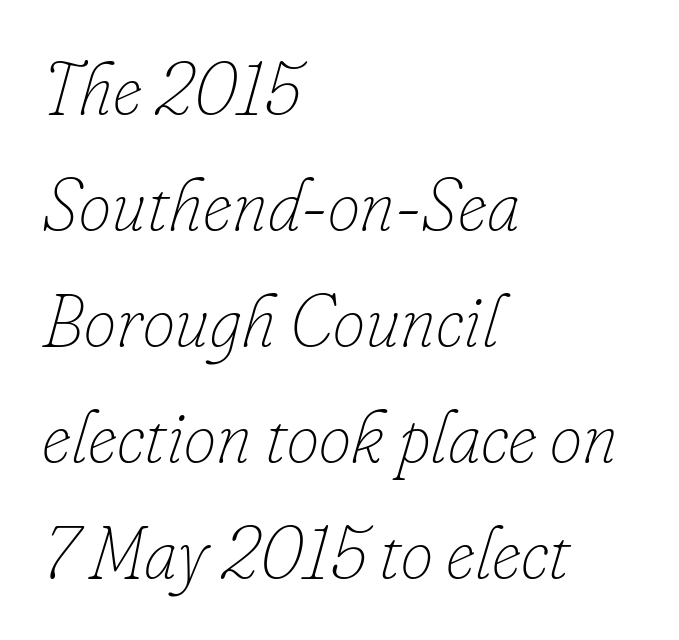
{"italic": "yes", "lean": "right", "slant_degrees": 16, "bold": "no", "weight": "thin", "width": "normal", "stroke_contrast": "low", "x_height": "small", "monospaced": "no", "underline": "no", "align": "left", "line_spacing": "normal", "line_spacing_ratio": 1.59, "letter_spacing": "normal", "letter_spacing_em": 0.0, "glyph_px": 73}
